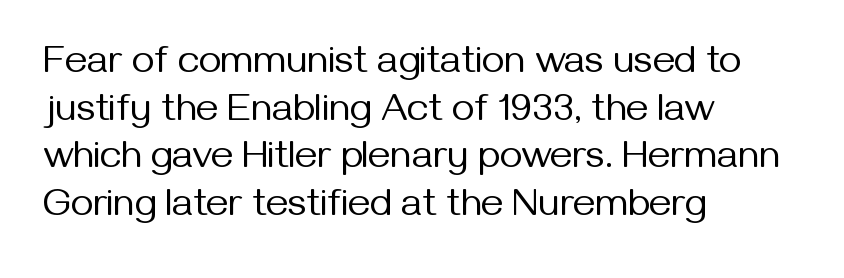
{"serif": "no", "italic": "no", "bold": "no", "weight": "regular", "width": "normal", "stroke_contrast": "medium", "x_height": "medium", "monospaced": "no", "underline": "no", "align": "left", "line_spacing_ratio": 1.22, "letter_spacing": "normal", "letter_spacing_em": 0.0, "glyph_px": 39}
